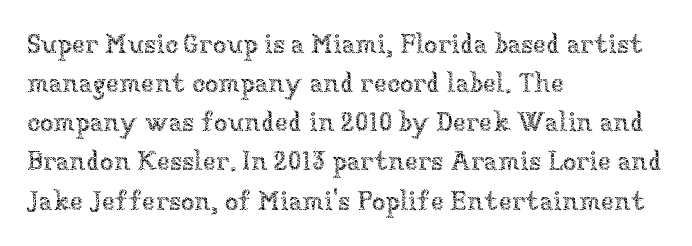
Q: Is the text bold? A: No.
Q: Is the text italic (slanted)? A: No, it is upright.
Q: Is the text underlined? A: No.
Q: How is the paragraph aligned? A: Left-aligned.
Q: Is the spacing between letters normal or unusually wide? A: Normal.
Q: Is the spacing between lines tight, normal or loose? A: Normal.
